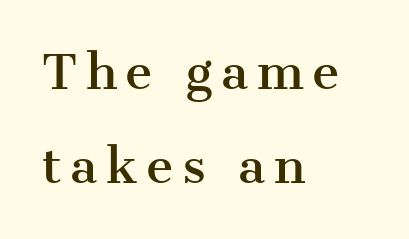
Q: Is the text italic (slanted)? A: No, it is upright.
Q: Is the typeface a serif or a sans-serif typeface? A: Serif.
Q: Is the text underlined? A: No.
Q: How is the paragraph aligned? A: Left-aligned.
Q: Is the spacing between lines tight, normal or loose? A: Loose.
Q: Width (condensed, normal, or wide)? A: Normal.
Q: Stroke contrast? A: Medium.
Q: x-height? A: Medium.
Q: Monospaced? A: No.
